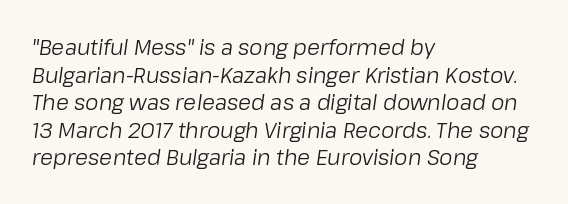
The image shows 21 px text type, italic (leaning right); set left-aligned, normal line spacing (1.31x), normal letter spacing, not underlined.
